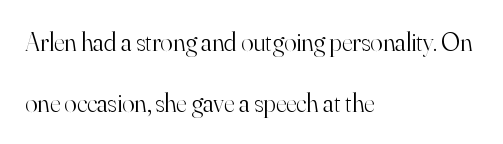
{"italic": "no", "bold": "no", "underline": "no", "align": "left", "line_spacing": "loose", "line_spacing_ratio": 2.34, "letter_spacing": "normal", "letter_spacing_em": 0.0, "glyph_px": 26}
